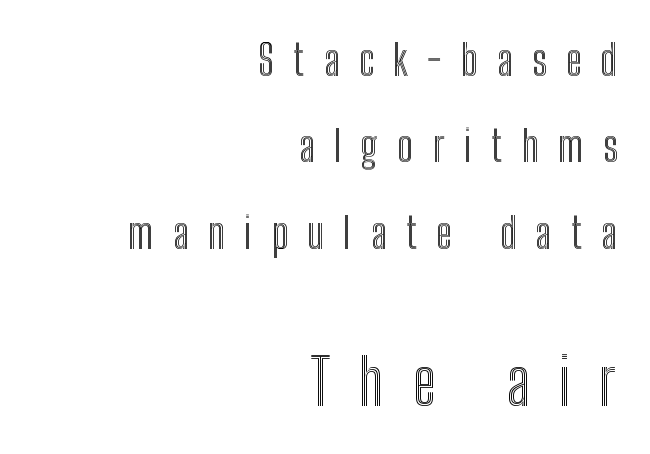
The image shows 64 px condensed type, upright; set right-aligned, loose line spacing (2.01x), unusually wide letter spacing (+0.45 em), not underlined; the second (bottom) block is 1.49x larger; a medium x-height.
